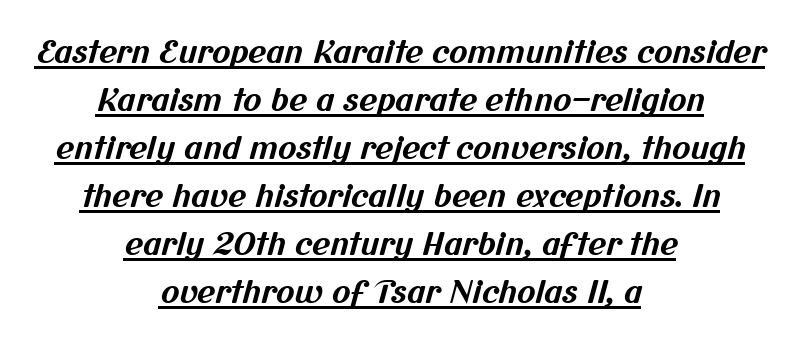
Q: Is the text bold? A: Yes.
Q: Is the typeface a serif or a sans-serif typeface? A: Sans-serif.
Q: Is the text underlined? A: Yes.
Q: How is the paragraph aligned? A: Centered.
Q: Is the spacing between letters normal or unusually wide? A: Normal.
Q: Is the spacing between lines tight, normal or loose? A: Normal.
Q: Width (condensed, normal, or wide)? A: Normal.
Q: Stroke contrast? A: Medium.
Q: x-height? A: Medium.
Q: Monospaced? A: No.
